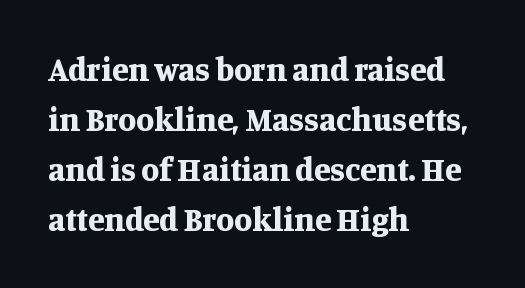
The image shows 33 px bold serif type, upright; set left-aligned, normal line spacing (1.52x), normal letter spacing, not underlined; medium stroke contrast and a large x-height.
